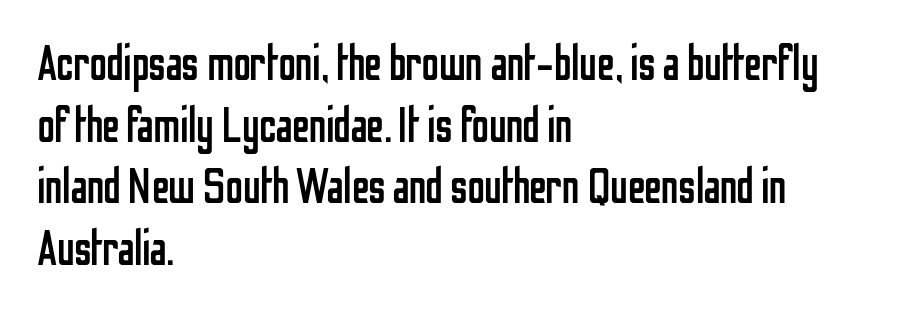
{"serif": "no", "italic": "no", "bold": "no", "weight": "regular", "width": "condensed", "stroke_contrast": "low", "x_height": "medium", "monospaced": "no", "underline": "no", "align": "left", "line_spacing": "normal", "line_spacing_ratio": 1.26, "letter_spacing": "normal", "letter_spacing_em": 0.0, "glyph_px": 49}
